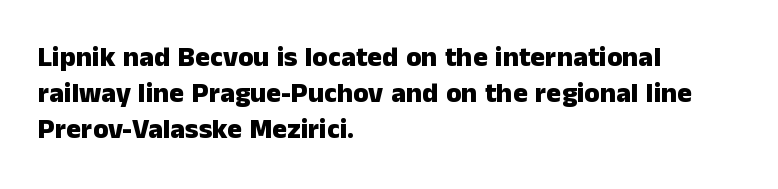
{"serif": "no", "italic": "no", "bold": "yes", "weight": "heavy", "width": "normal", "stroke_contrast": "low", "x_height": "medium", "monospaced": "no", "underline": "no", "align": "left", "line_spacing": "normal", "line_spacing_ratio": 1.29, "letter_spacing": "normal", "letter_spacing_em": 0.0, "glyph_px": 28}
